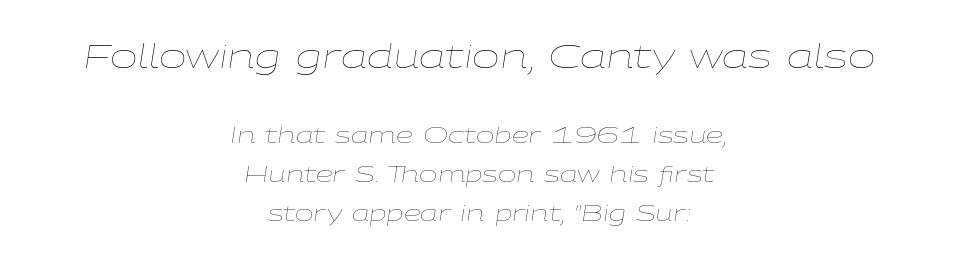
Q: Is the text bold? A: No.
Q: Is the text italic (slanted)? A: Yes, it leans right by about 9 degrees.
Q: Is the text underlined? A: No.
Q: How is the paragraph aligned? A: Centered.
Q: Is the spacing between letters normal or unusually wide? A: Normal.
Q: Which block of text is set in a larger size, the first (top) or the second (bottom)? A: The first (top) one.
Q: Width (condensed, normal, or wide)? A: Wide.
Q: Stroke contrast? A: Low.
Q: x-height? A: Medium.
Q: Monospaced? A: No.
